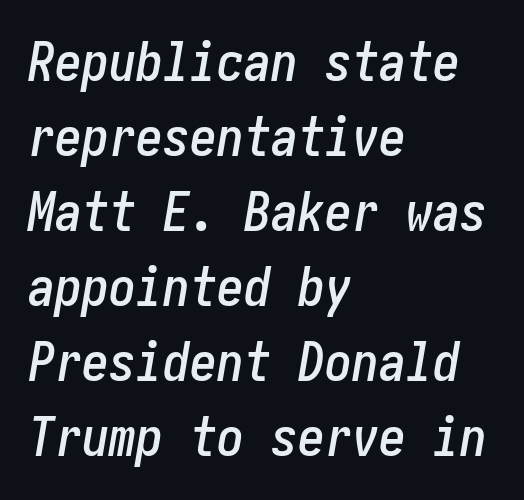
The image shows 54 px condensed type, italic (leaning right); set left-aligned, normal line spacing (1.39x), normal letter spacing, not underlined; low stroke contrast and a medium x-height.
